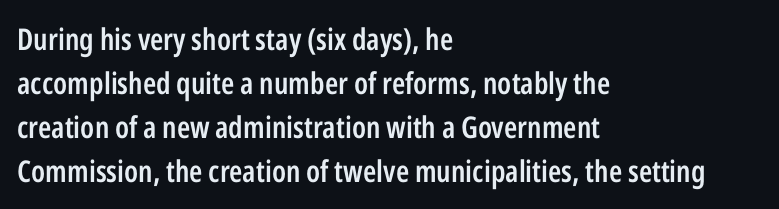
The image shows 30 px semibold, condensed sans-serif type, upright; set left-aligned, normal line spacing (1.47x), normal letter spacing, not underlined; low stroke contrast and a medium x-height.
